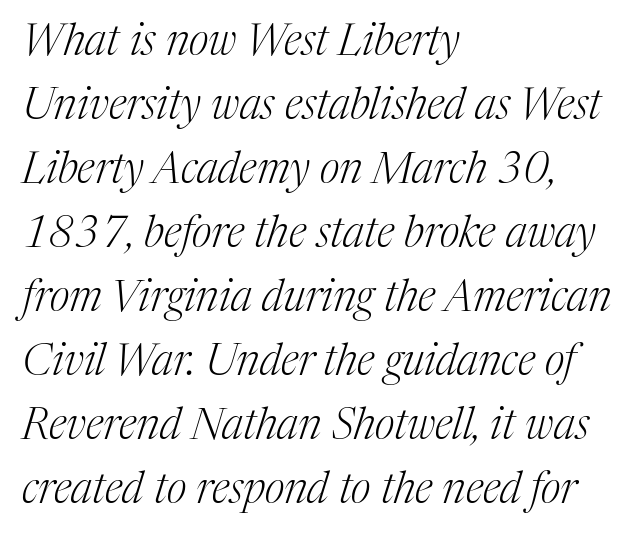
{"serif": "yes", "italic": "yes", "lean": "right", "slant_degrees": 17, "bold": "no", "weight": "light", "width": "normal", "stroke_contrast": "medium", "x_height": "medium", "monospaced": "no", "underline": "no", "align": "left", "line_spacing": "normal", "line_spacing_ratio": 1.49, "letter_spacing": "normal", "letter_spacing_em": 0.0, "glyph_px": 43}
